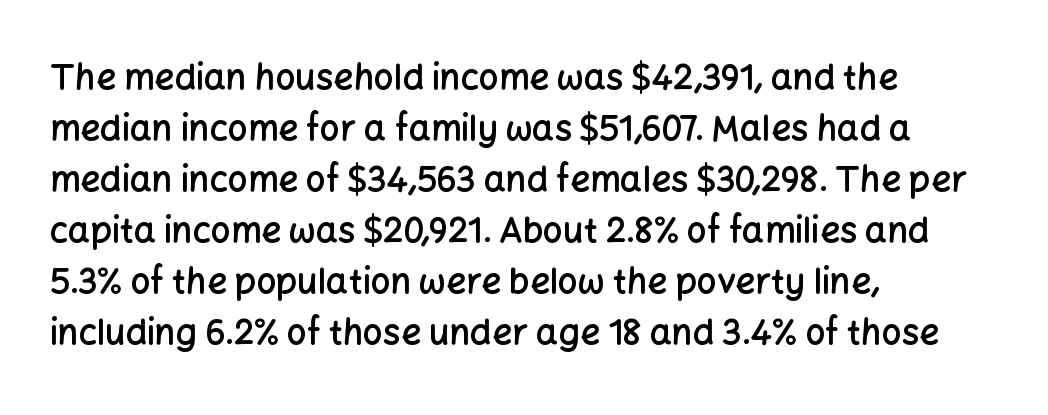
Q: Is the text bold? A: Semi-bold.
Q: Is the text italic (slanted)? A: No, it is upright.
Q: Is the typeface a serif or a sans-serif typeface? A: Sans-serif.
Q: Is the text underlined? A: No.
Q: How is the paragraph aligned? A: Left-aligned.
Q: Is the spacing between letters normal or unusually wide? A: Normal.
Q: Is the spacing between lines tight, normal or loose? A: Normal.
Q: Width (condensed, normal, or wide)? A: Normal.
Q: Stroke contrast? A: Low.
Q: x-height? A: Medium.
Q: Monospaced? A: No.
